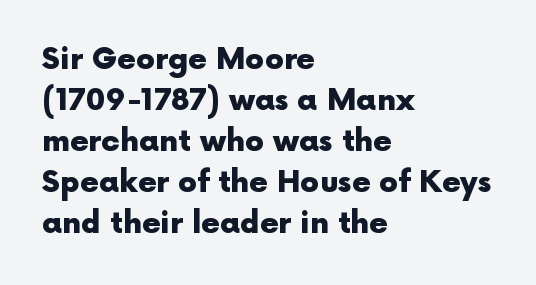
{"serif": "no", "italic": "no", "bold": "yes", "weight": "heavy", "width": "normal", "x_height": "medium", "monospaced": "no", "underline": "no", "align": "left", "line_spacing": "normal", "line_spacing_ratio": 1.37, "letter_spacing": "normal", "letter_spacing_em": 0.0, "glyph_px": 30}
